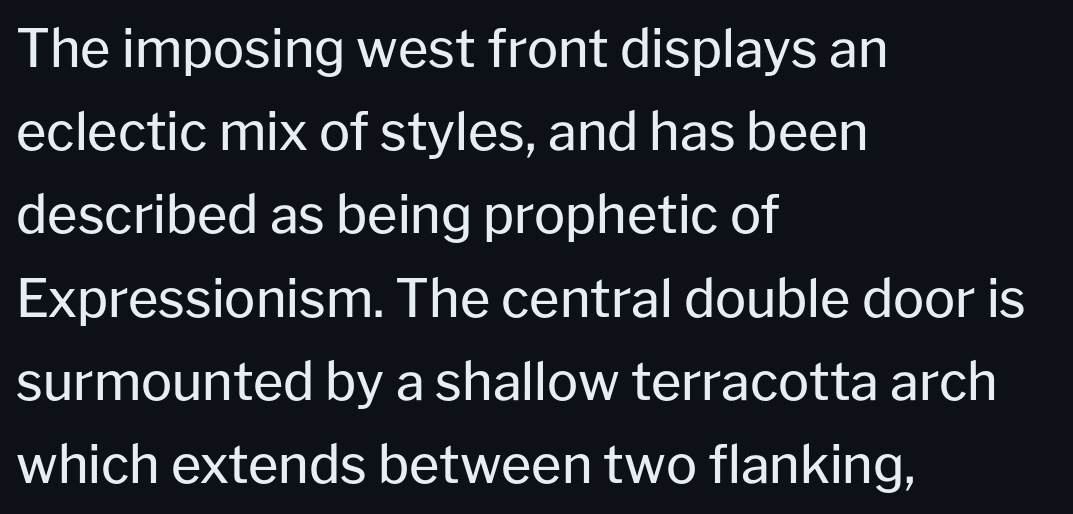
{"serif": "no", "italic": "no", "bold": "no", "weight": "regular", "width": "normal", "stroke_contrast": "low", "x_height": "medium", "monospaced": "no", "underline": "no", "align": "left", "line_spacing": "normal", "line_spacing_ratio": 1.6, "letter_spacing": "normal", "letter_spacing_em": 0.0, "glyph_px": 52}
